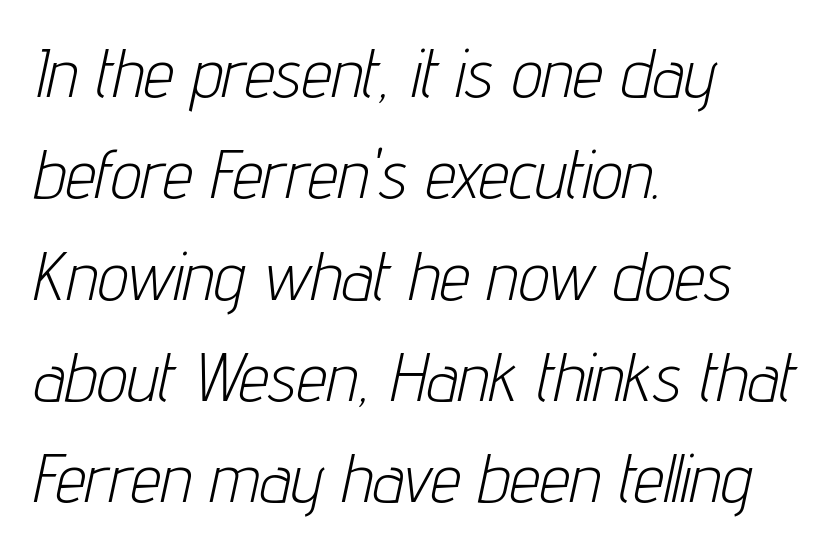
The image shows 68 px light, condensed type, italic (leaning right); set left-aligned, normal line spacing (1.49x), normal letter spacing, not underlined; low stroke contrast and a medium x-height.
